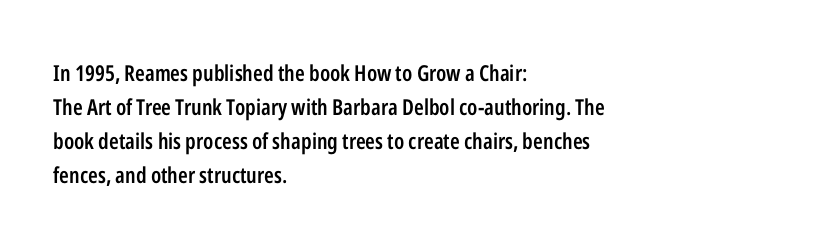
The image shows 22 px text type, upright; set left-aligned, normal line spacing (1.55x), normal letter spacing, not underlined.
